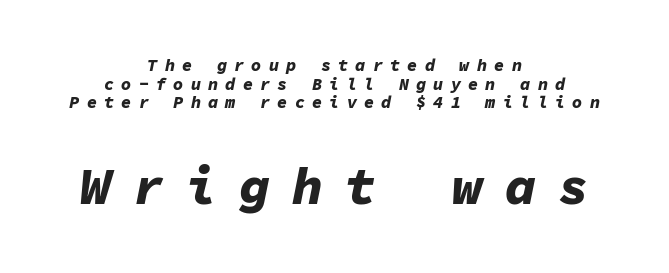
You'd pick this weight for a headline — it's a proper bold. Line starts and ends both wander, symmetrically. Descenders are the only things crossing below the line. These lines are rendered in a fixed-pitch font.
